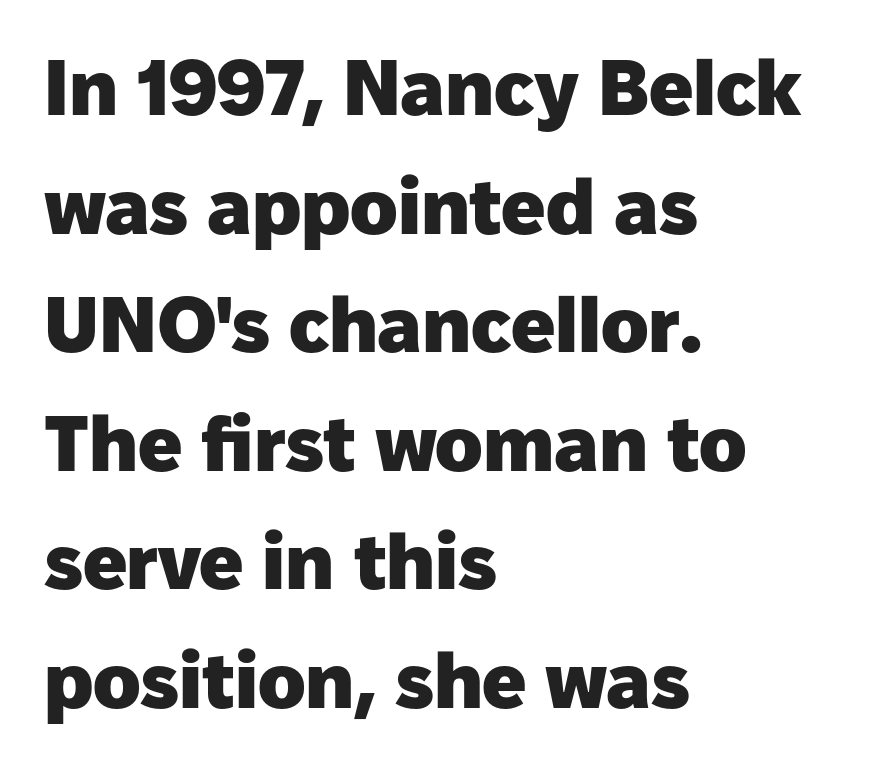
The image shows 78 px heavy sans-serif type, upright; set left-aligned, normal line spacing (1.52x), normal letter spacing, not underlined; low stroke contrast and a medium x-height.
